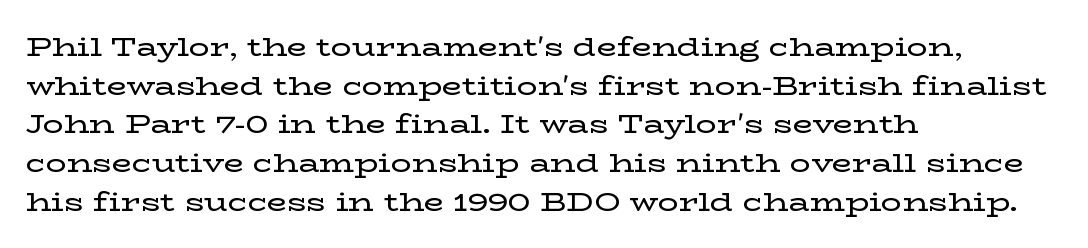
Q: Is the text italic (slanted)? A: No, it is upright.
Q: Is the text underlined? A: No.
Q: How is the paragraph aligned? A: Left-aligned.
Q: Is the spacing between letters normal or unusually wide? A: Normal.
Q: Is the spacing between lines tight, normal or loose? A: Normal.
